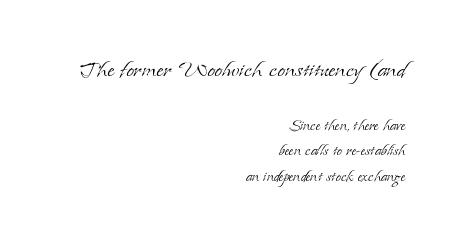
{"serif": "yes", "bold": "no", "weight": "light", "width": "normal", "stroke_contrast": "low", "x_height": "small", "monospaced": "no", "underline": "no", "align": "right", "line_spacing": "normal", "line_spacing_ratio": 1.34, "letter_spacing": "normal", "letter_spacing_em": 0.0, "larger_block": "first", "size_ratio": 1.47, "glyph_px": 28}
